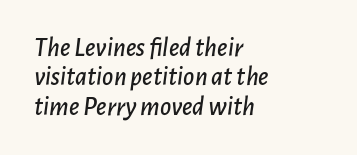
The image shows 27 px text type, italic (leaning right); set left-aligned, tight line spacing (1.09x), normal letter spacing, not underlined.
